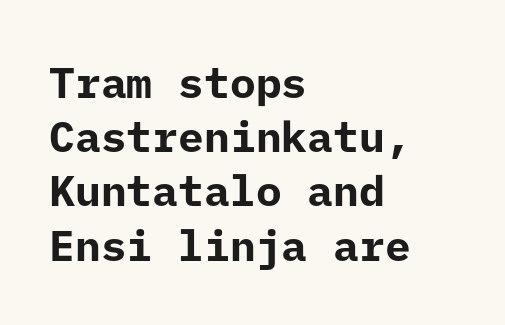
Q: Is the text bold? A: Yes.
Q: Is the text italic (slanted)? A: No, it is upright.
Q: Is the typeface a serif or a sans-serif typeface? A: Sans-serif.
Q: Is the text underlined? A: No.
Q: How is the paragraph aligned? A: Left-aligned.
Q: Is the spacing between letters normal or unusually wide? A: Normal.
Q: Is the spacing between lines tight, normal or loose? A: Normal.
Q: Width (condensed, normal, or wide)? A: Normal.
Q: Stroke contrast? A: Low.
Q: x-height? A: Medium.
